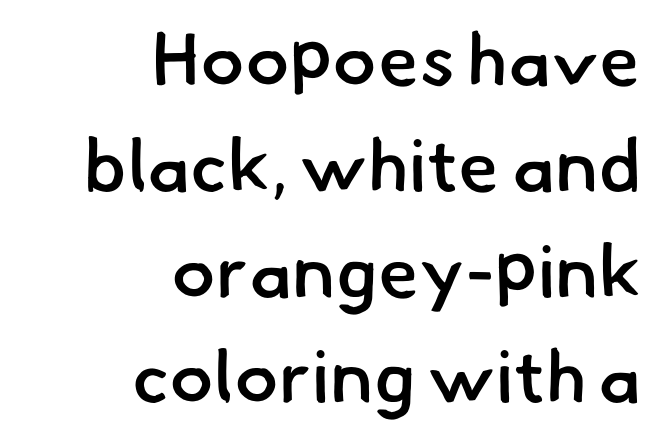
Q: Is the text bold? A: Semi-bold.
Q: Is the typeface a serif or a sans-serif typeface? A: Sans-serif.
Q: Is the text underlined? A: No.
Q: How is the paragraph aligned? A: Right-aligned.
Q: Is the spacing between letters normal or unusually wide? A: Normal.
Q: Is the spacing between lines tight, normal or loose? A: Normal.
Q: Width (condensed, normal, or wide)? A: Normal.
Q: Stroke contrast? A: Low.
Q: x-height? A: Small.
Q: Monospaced? A: No.
